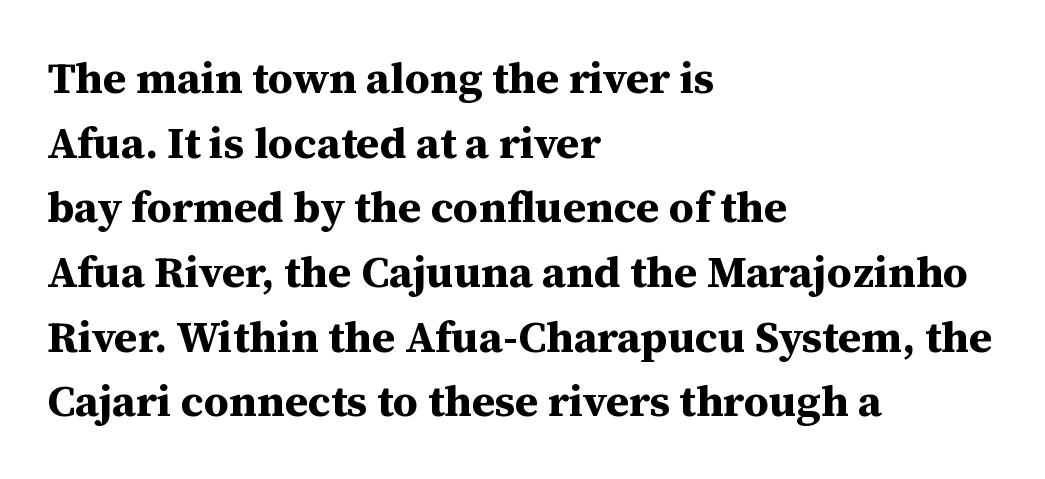
{"serif": "yes", "italic": "no", "bold": "yes", "weight": "bold", "width": "normal", "stroke_contrast": "medium", "x_height": "medium", "monospaced": "no", "underline": "no", "align": "left", "line_spacing": "normal", "line_spacing_ratio": 1.47, "letter_spacing": "normal", "letter_spacing_em": 0.0, "glyph_px": 44}
